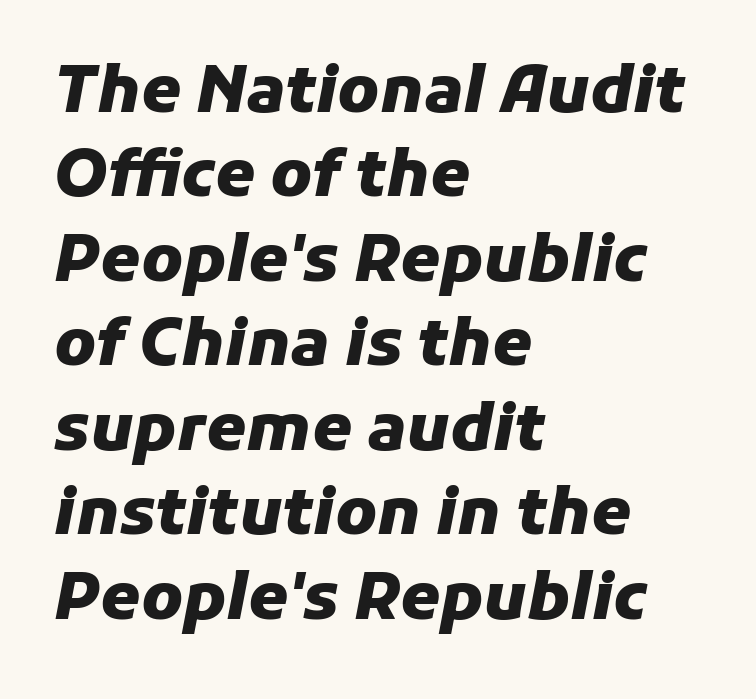
The horizontal fit of the characters is conventional and even. The letters are bold, with thick, heavy strokes. Designer's note — italics engaged. Quick note: interline space is typical. Honestly, there is no underline to notice here at all. Each letter keeps its own natural width here, so spacing adapts to shape.
